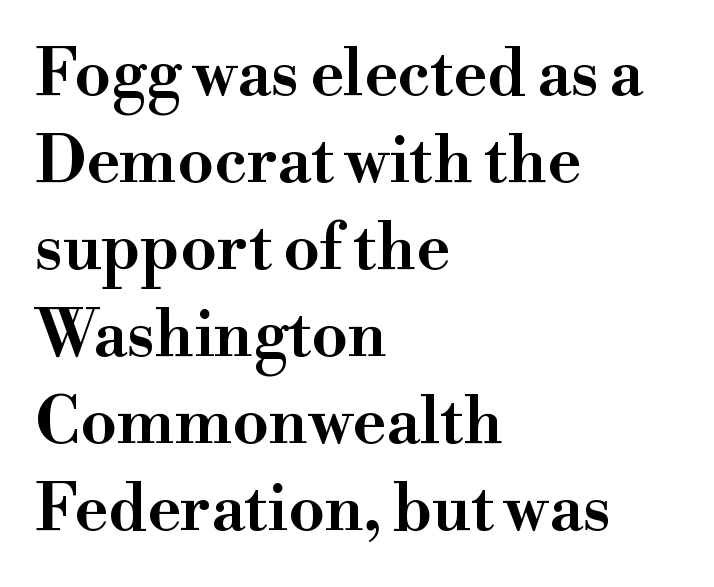
Q: Is the text italic (slanted)? A: No, it is upright.
Q: Is the typeface a serif or a sans-serif typeface? A: Serif.
Q: Is the text underlined? A: No.
Q: How is the paragraph aligned? A: Left-aligned.
Q: Is the spacing between letters normal or unusually wide? A: Normal.
Q: Is the spacing between lines tight, normal or loose? A: Normal.
Q: Width (condensed, normal, or wide)? A: Wide.
Q: Stroke contrast? A: High.
Q: x-height? A: Small.
Q: Monospaced? A: No.
